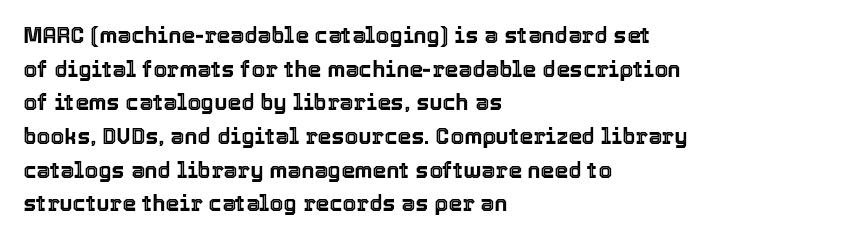
Q: Is the text italic (slanted)? A: No, it is upright.
Q: Is the text underlined? A: No.
Q: How is the paragraph aligned? A: Left-aligned.
Q: Is the spacing between letters normal or unusually wide? A: Normal.
Q: Is the spacing between lines tight, normal or loose? A: Normal.
